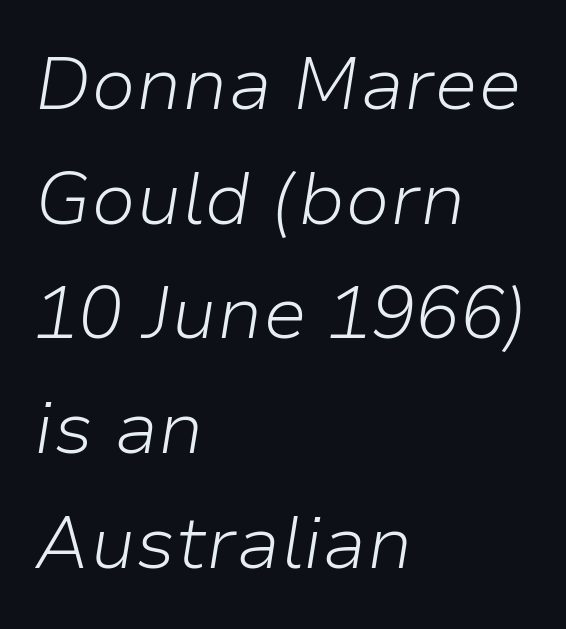
{"italic": "yes", "lean": "right", "slant_degrees": 9, "bold": "no", "weight": "light", "width": "normal", "stroke_contrast": "low", "x_height": "medium", "monospaced": "no", "underline": "no", "align": "left", "line_spacing": "normal", "line_spacing_ratio": 1.55, "letter_spacing": "normal", "letter_spacing_em": 0.0, "glyph_px": 74}
